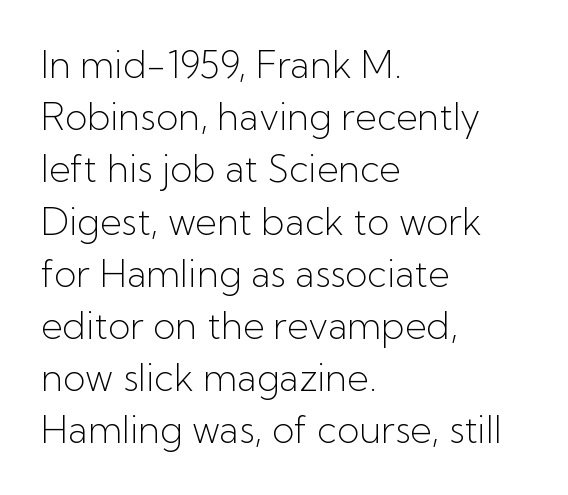
The compositor pushed each line to the left boundary. Regular leading. The face looks like a standard text weight, possibly lighter. This rendering features lettering with no underline. Does extra space separate the letters? No, they use regular spacing.
